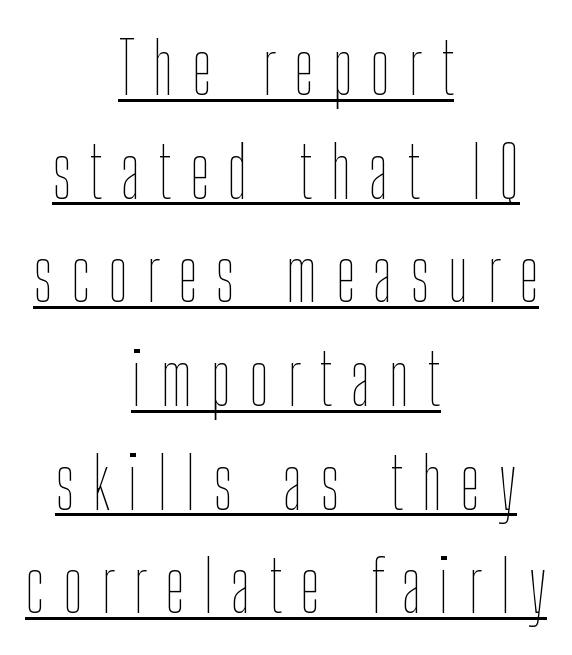
The image shows 71 px thin, condensed type, upright; set centered, normal line spacing (1.46x), unusually wide letter spacing (+0.26 em), underlined; low stroke contrast and a medium x-height.
